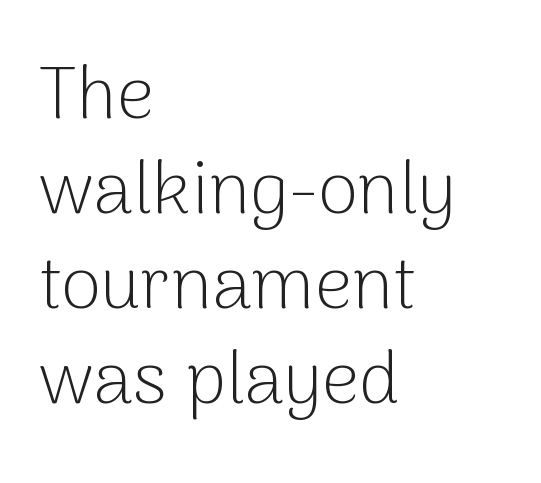
The image shows 73 px light sans-serif type, upright; set left-aligned, normal line spacing (1.3x), normal letter spacing, not underlined; low stroke contrast and a medium x-height.
